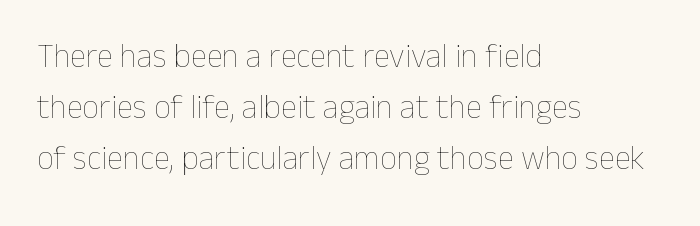
{"italic": "no", "bold": "no", "weight": "thin", "width": "normal", "stroke_contrast": "low", "x_height": "medium", "monospaced": "no", "underline": "no", "align": "left", "line_spacing": "normal", "line_spacing_ratio": 1.54, "letter_spacing": "normal", "letter_spacing_em": 0.0, "glyph_px": 33}
